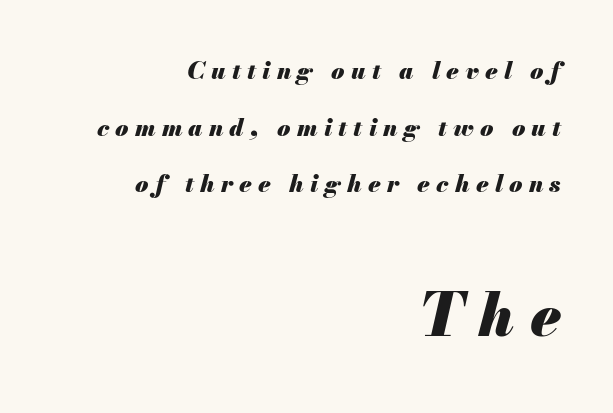
The foot of each line stays bare and open. Spacing between characters has been opened up far beyond the box default. Teacher's note: observe the even right margin — that is flush-right alignment. Caption: bold face, heavy strokes.
